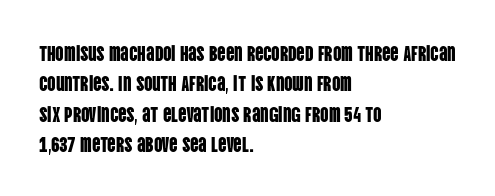
Q: Is the text italic (slanted)? A: No, it is upright.
Q: Is the text underlined? A: No.
Q: How is the paragraph aligned? A: Left-aligned.
Q: Is the spacing between letters normal or unusually wide? A: Normal.
Q: Is the spacing between lines tight, normal or loose? A: Normal.
